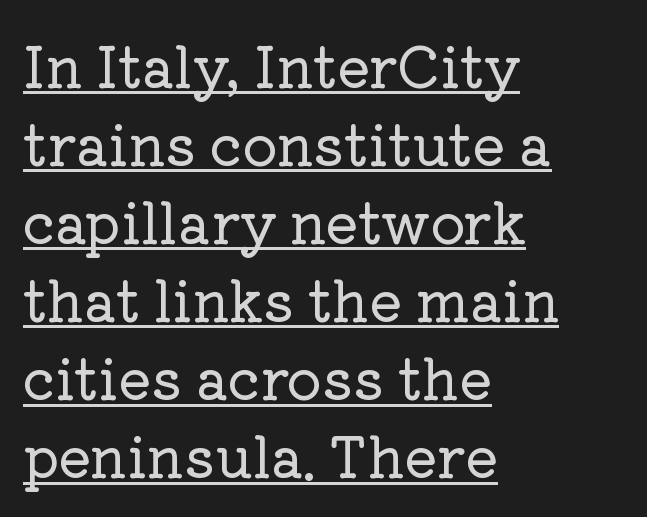
Q: Is the text italic (slanted)? A: No, it is upright.
Q: Is the typeface a serif or a sans-serif typeface? A: Serif.
Q: Is the text underlined? A: Yes.
Q: How is the paragraph aligned? A: Left-aligned.
Q: Is the spacing between letters normal or unusually wide? A: Normal.
Q: Is the spacing between lines tight, normal or loose? A: Normal.
Q: Width (condensed, normal, or wide)? A: Normal.
Q: Stroke contrast? A: Low.
Q: x-height? A: Medium.
Q: Monospaced? A: No.
